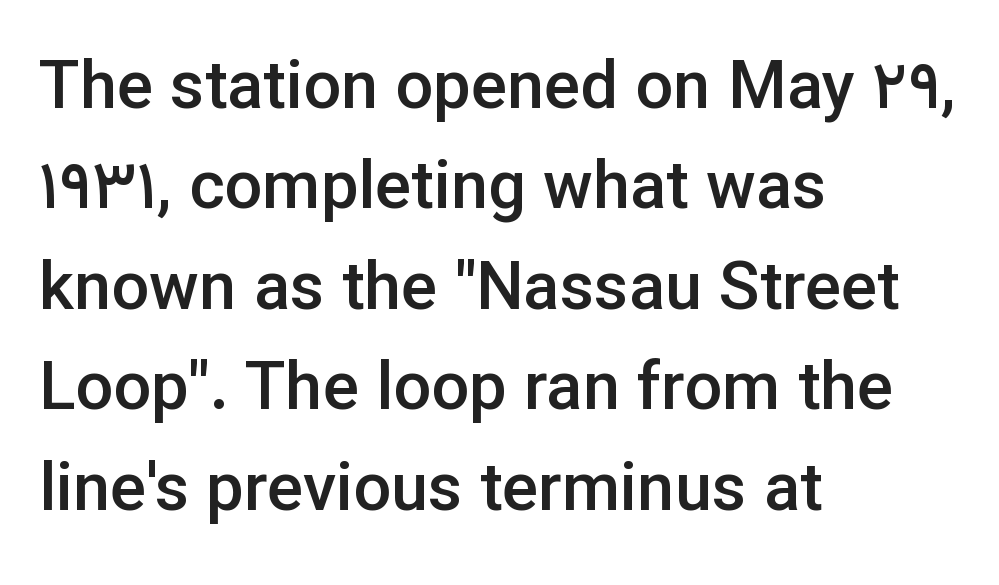
These lines are composed in type without serifs. The gaps between neighbouring characters are ordinary and unremarkable. Summary of weight: moderately heavy, a semibold. You can tell it's not italic because the verticals are truly vertical.
